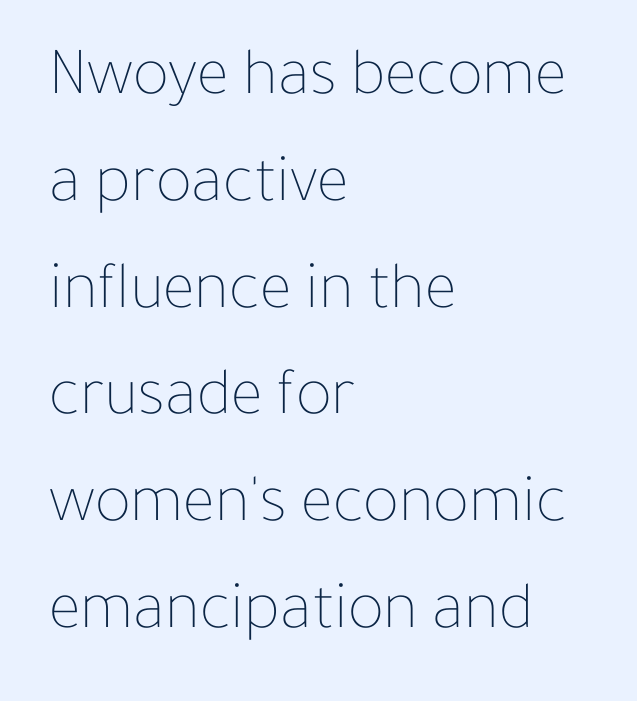
Q: Is the text bold? A: No.
Q: Is the text italic (slanted)? A: No, it is upright.
Q: Is the text underlined? A: No.
Q: How is the paragraph aligned? A: Left-aligned.
Q: Is the spacing between letters normal or unusually wide? A: Normal.
Q: Is the spacing between lines tight, normal or loose? A: Normal.
Q: Width (condensed, normal, or wide)? A: Normal.
Q: Stroke contrast? A: Low.
Q: x-height? A: Medium.
Q: Monospaced? A: No.
